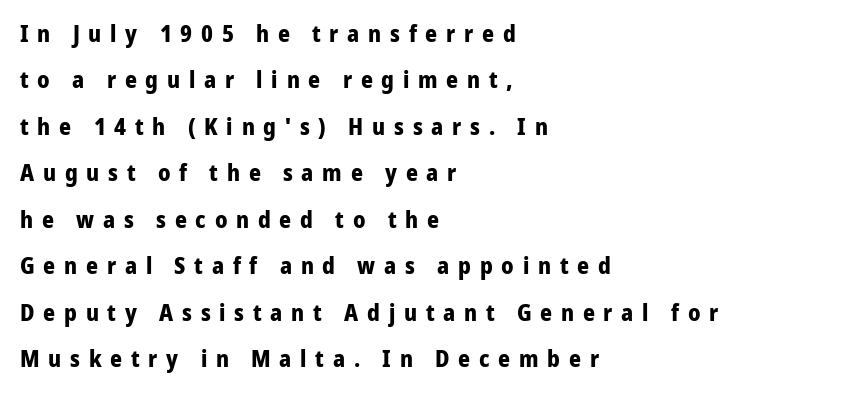
{"italic": "no", "bold": "yes", "underline": "no", "align": "left", "line_spacing": "loose", "line_spacing_ratio": 2.02, "letter_spacing": "wide", "letter_spacing_em": 0.38, "glyph_px": 23}
